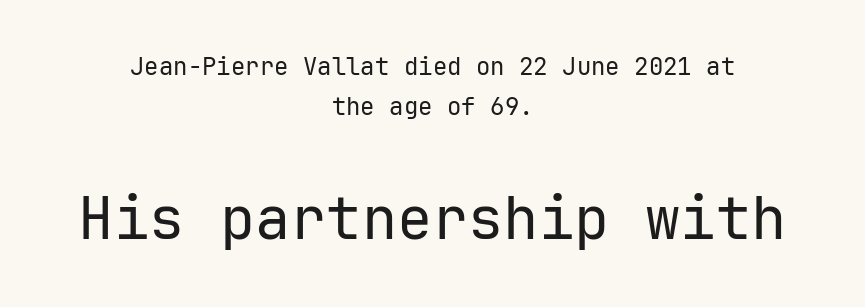
Looks like terminal output: every glyph gets an equal slot. Vertical stems look standard width or narrower in stroke. Visually, the bottom section dominates because its glyphs are scaled up. This sample uses plain, unmodified letter spacing. Vertical strokes here are truly vertical.
